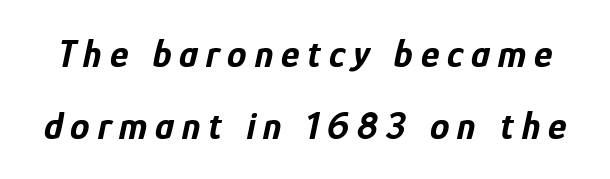
Varying glyph widths throughout — classic text-font behaviour. When letters slant like this, we call the style italic. The tracking jumps out immediately: characters are airy and widely separated. The sample has been set heavy, in full bold. Check the space under the baseline: it is left empty.
